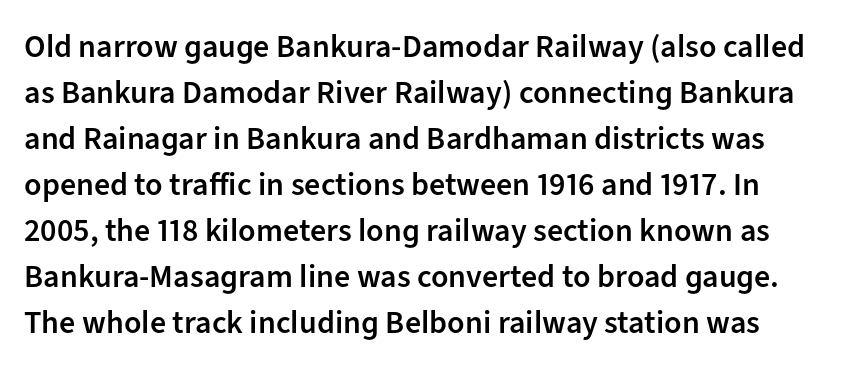
Q: Is the text bold? A: Semi-bold.
Q: Is the text italic (slanted)? A: No, it is upright.
Q: Is the typeface a serif or a sans-serif typeface? A: Sans-serif.
Q: Is the text underlined? A: No.
Q: Is the spacing between letters normal or unusually wide? A: Normal.
Q: Is the spacing between lines tight, normal or loose? A: Normal.
Q: Width (condensed, normal, or wide)? A: Normal.
Q: Stroke contrast? A: Low.
Q: x-height? A: Medium.
Q: Monospaced? A: No.
